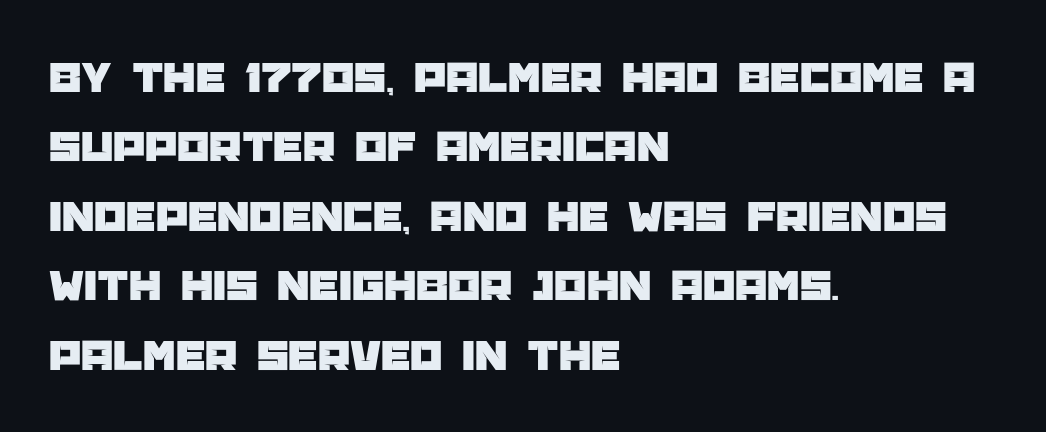
Q: Is the text italic (slanted)? A: No, it is upright.
Q: Is the typeface a serif or a sans-serif typeface? A: Sans-serif.
Q: Is the text underlined? A: No.
Q: How is the paragraph aligned? A: Left-aligned.
Q: Is the spacing between letters normal or unusually wide? A: Normal.
Q: Is the spacing between lines tight, normal or loose? A: Normal.
Q: Width (condensed, normal, or wide)? A: Normal.
Q: Stroke contrast? A: Low.
Q: x-height? A: Large.
Q: Monospaced? A: No.
